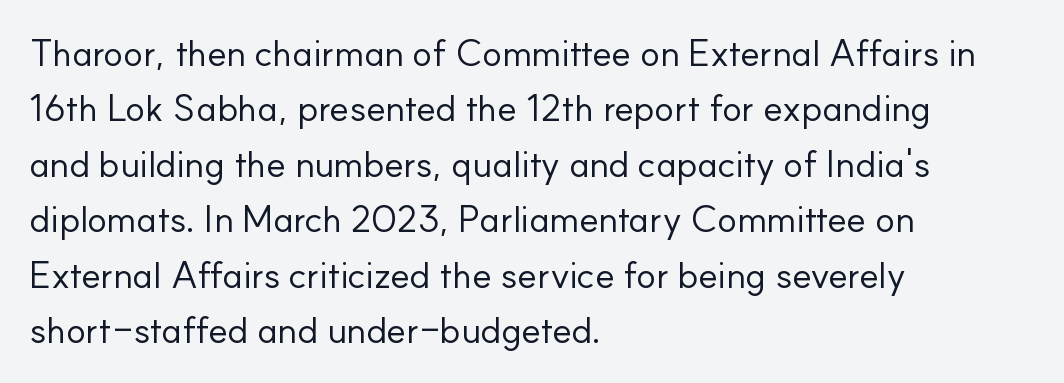
Q: Is the text bold? A: No.
Q: Is the text italic (slanted)? A: No, it is upright.
Q: Is the typeface a serif or a sans-serif typeface? A: Sans-serif.
Q: Is the text underlined? A: No.
Q: How is the paragraph aligned? A: Left-aligned.
Q: Is the spacing between letters normal or unusually wide? A: Normal.
Q: Is the spacing between lines tight, normal or loose? A: Normal.
Q: Width (condensed, normal, or wide)? A: Normal.
Q: Stroke contrast? A: Low.
Q: x-height? A: Small.
Q: Monospaced? A: No.
